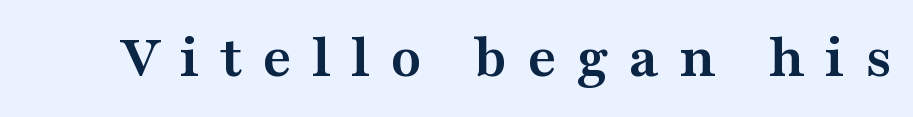
{"serif": "yes", "italic": "no", "bold": "yes", "weight": "semibold", "width": "wide", "stroke_contrast": "medium", "x_height": "medium", "monospaced": "no", "underline": "no", "letter_spacing": "wide", "letter_spacing_em": 0.32, "glyph_px": 62}
